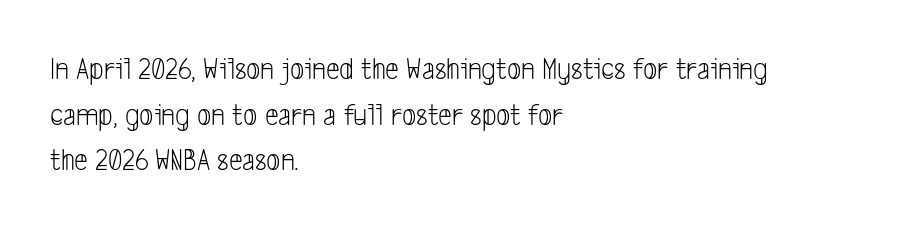
The image shows 31 px light, condensed sans-serif type; set left-aligned, normal line spacing (1.47x), normal letter spacing, not underlined; low stroke contrast and a medium x-height.
